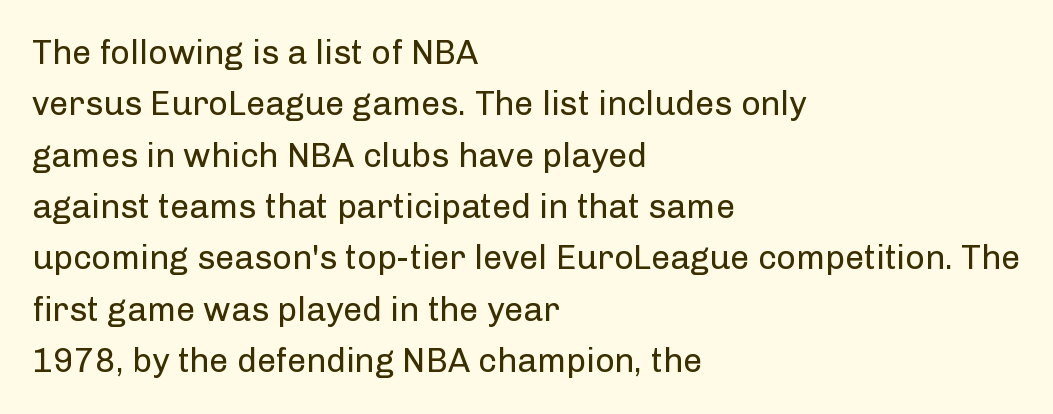
{"serif": "no", "italic": "no", "bold": "no", "weight": "regular", "width": "normal", "stroke_contrast": "low", "x_height": "medium", "monospaced": "no", "underline": "no", "align": "left", "line_spacing": "normal", "line_spacing_ratio": 1.51, "letter_spacing": "normal", "letter_spacing_em": 0.0, "glyph_px": 34}
